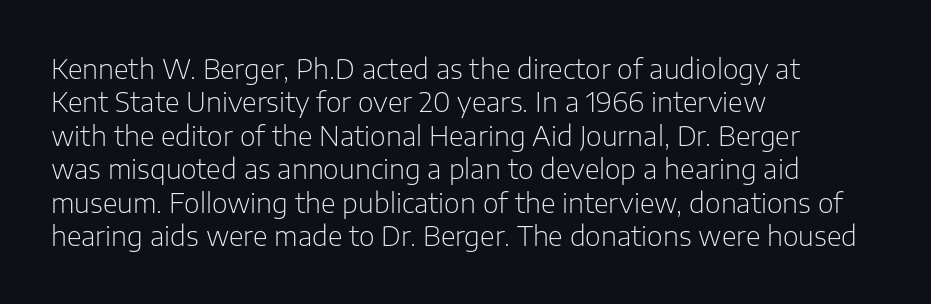
The image shows 27 px text type, upright; set left-aligned, line spacing 1.24x, normal letter spacing, not underlined.
